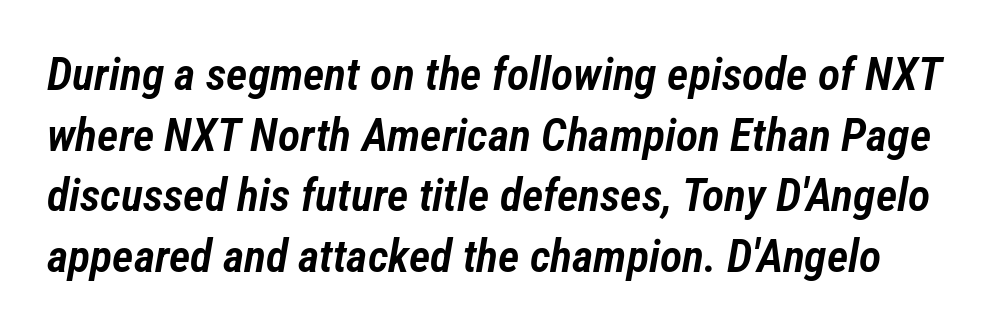
Q: Is the text bold? A: Semi-bold.
Q: Is the text italic (slanted)? A: Yes, it leans right by about 12 degrees.
Q: Is the text underlined? A: No.
Q: Is the spacing between letters normal or unusually wide? A: Normal.
Q: Is the spacing between lines tight, normal or loose? A: Normal.
Q: Width (condensed, normal, or wide)? A: Condensed.
Q: Stroke contrast? A: Low.
Q: x-height? A: Medium.
Q: Monospaced? A: No.
